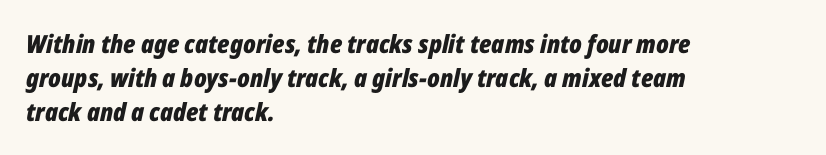
Quick note: underline off. This sample uses plain, unmodified letter spacing. The lines are quadded left. One glance says typical: line gaps are just what's usual. The text carries the slant typical of an italic or oblique font. Heavy, bold letterforms.
